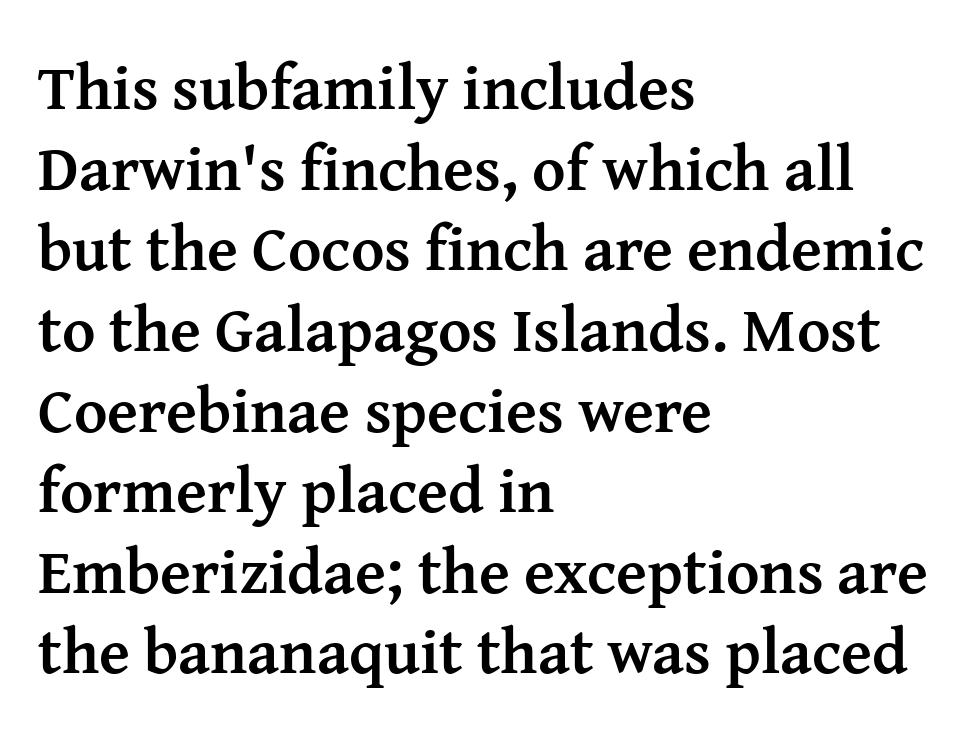
The image shows 64 px semibold serif type, upright; set left-aligned, normal line spacing (1.26x), normal letter spacing, not underlined; medium stroke contrast and a medium x-height.
